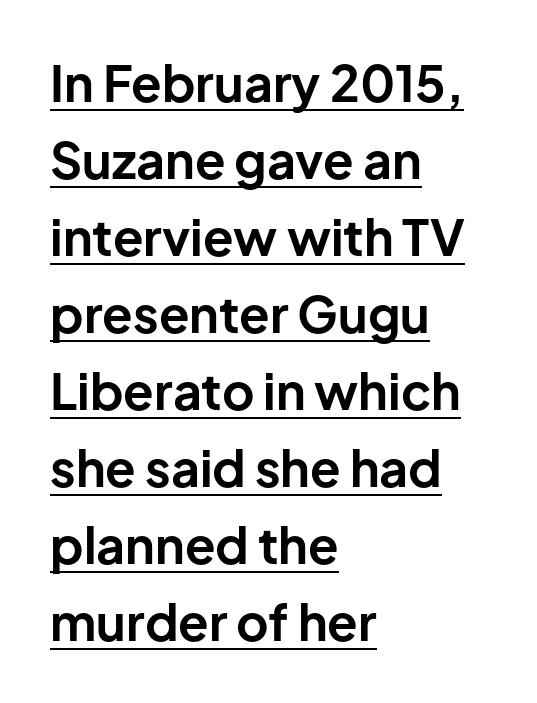
The rendering uses natural spacing where letterforms have individual widths. Tracking here is standard; glyphs follow each other at the usual distance. The paragraph shown leans on its left margin. A dark, heavy texture on the line: the type is bold.
